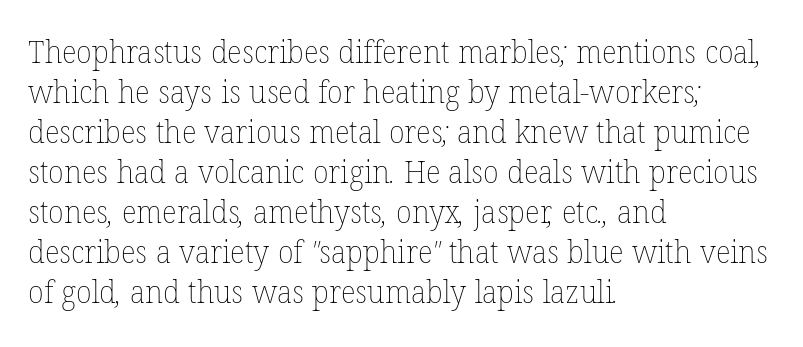
Honestly, the letter spacing is just normal — you wouldn't notice it. A classic flush-left, rag-right setting is used for this passage. The weight tops out at a normal text grade. The space directly below the letters is spotless.
